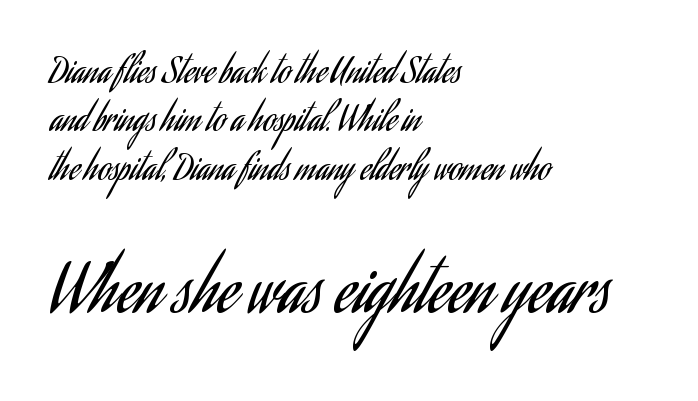
How would I describe the line gaps? Plain and ordinary. Casual observation: everything's shoved over to the left. Standard letterfit; no display-style spreading of the glyphs. The face used here is proportionally spaced, like ordinary book or web type. These glyphs show unthickened strokes, regular width or finer.
